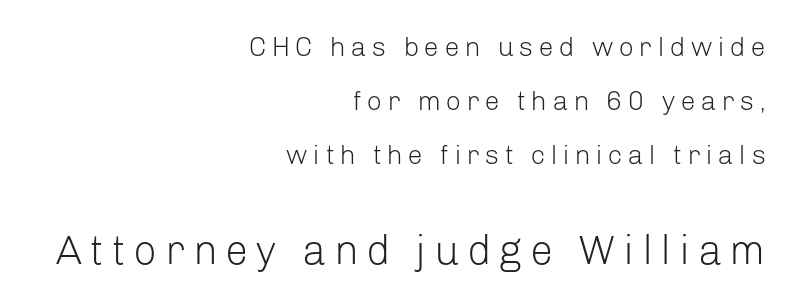
{"serif": "no", "italic": "no", "bold": "no", "weight": "light", "width": "normal", "stroke_contrast": "low", "x_height": "medium", "monospaced": "no", "underline": "no", "align": "right", "line_spacing": "loose", "line_spacing_ratio": 2.0, "larger_block": "second", "size_ratio": 1.52, "glyph_px": 41}
